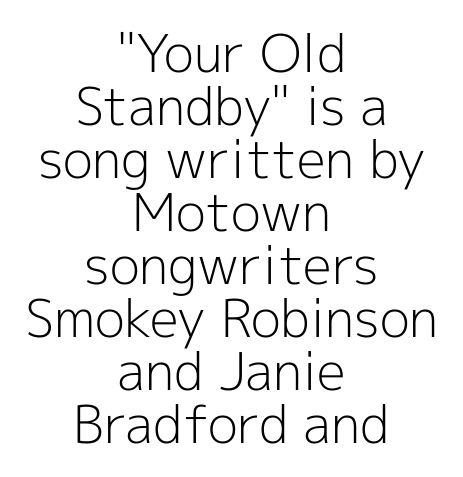
Look at the bottom of the vertical strokes: they stop flat, with no serifs. Posture: vertical. Where is the straight margin? There isn't one; the lines are centered. The rendering uses natural spacing where letterforms have individual widths. The cut favours lightness, reaching ordinary text weight at its darkest. The glyphs are unaccompanied by any horizontal stroke below them.
